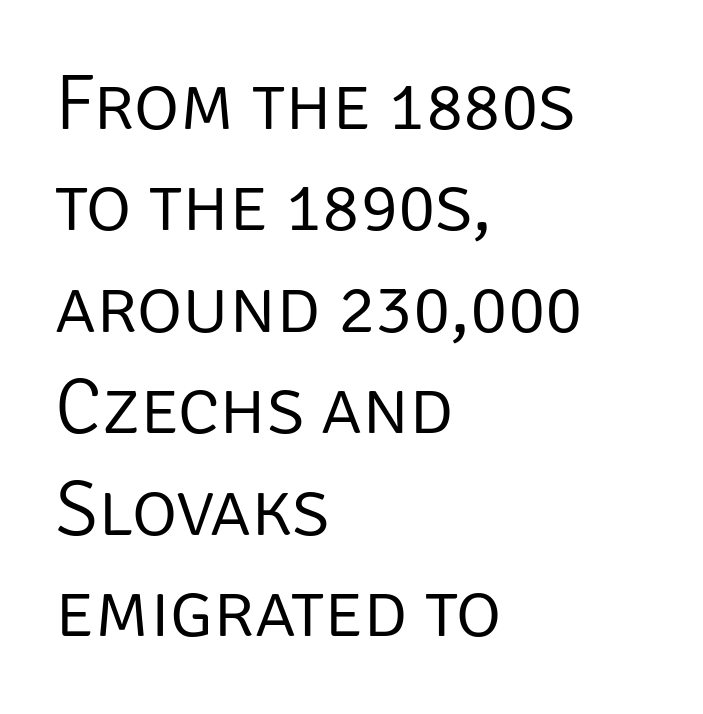
Q: Is the text bold? A: No.
Q: Is the text italic (slanted)? A: No, it is upright.
Q: Is the typeface a serif or a sans-serif typeface? A: Sans-serif.
Q: Is the text underlined? A: No.
Q: How is the paragraph aligned? A: Left-aligned.
Q: Is the spacing between letters normal or unusually wide? A: Normal.
Q: Is the spacing between lines tight, normal or loose? A: Normal.
Q: Width (condensed, normal, or wide)? A: Normal.
Q: Stroke contrast? A: Low.
Q: x-height? A: Large.
Q: Monospaced? A: No.
